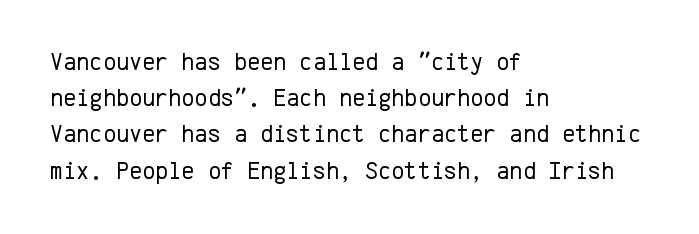
The image shows 25 px text type, upright; set left-aligned, normal line spacing (1.45x), normal letter spacing, not underlined.
